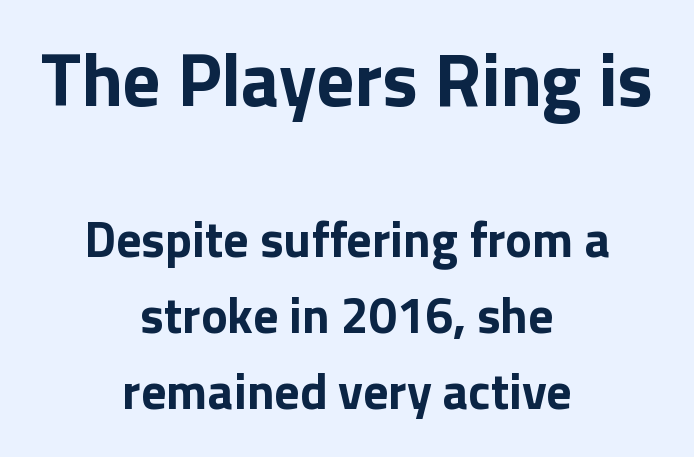
{"serif": "no", "italic": "no", "bold": "yes", "weight": "bold", "width": "normal", "stroke_contrast": "low", "x_height": "medium", "monospaced": "no", "underline": "no", "align": "center", "line_spacing": "normal", "line_spacing_ratio": 1.52, "letter_spacing": "normal", "letter_spacing_em": 0.0, "larger_block": "first", "size_ratio": 1.5, "glyph_px": 75}
